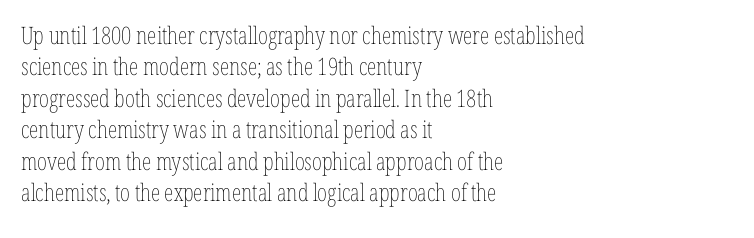
Q: Is the text bold? A: No.
Q: Is the text italic (slanted)? A: No, it is upright.
Q: Is the text underlined? A: No.
Q: How is the paragraph aligned? A: Left-aligned.
Q: Is the spacing between letters normal or unusually wide? A: Normal.
Q: Is the spacing between lines tight, normal or loose? A: Normal.
